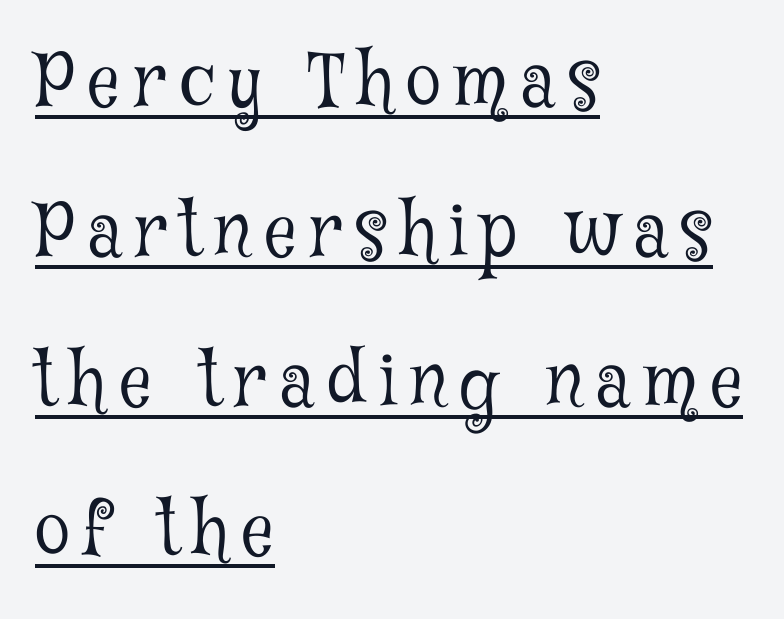
Q: Is the text bold? A: No.
Q: Is the text italic (slanted)? A: No, it is upright.
Q: Is the typeface a serif or a sans-serif typeface? A: Serif.
Q: Is the text underlined? A: Yes.
Q: How is the paragraph aligned? A: Left-aligned.
Q: Is the spacing between lines tight, normal or loose? A: Loose.
Q: Width (condensed, normal, or wide)? A: Condensed.
Q: Stroke contrast? A: Low.
Q: x-height? A: Medium.
Q: Monospaced? A: No.
